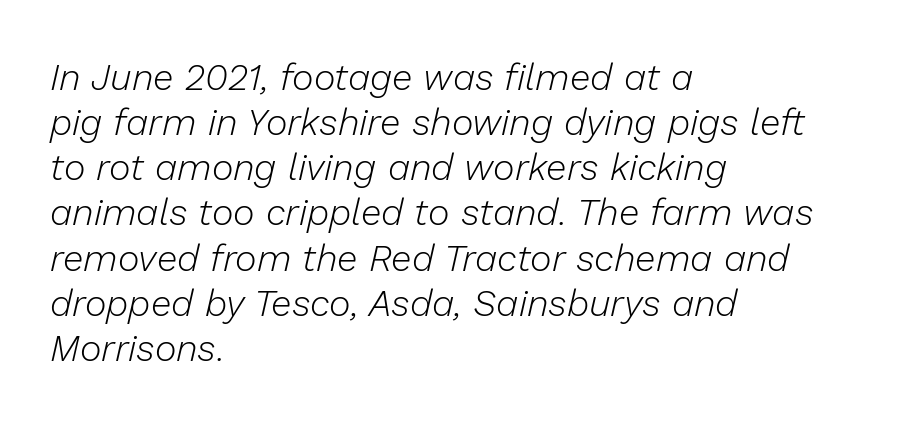
{"italic": "yes", "lean": "right", "slant_degrees": 13, "bold": "no", "weight": "light", "width": "normal", "stroke_contrast": "low", "x_height": "medium", "monospaced": "no", "underline": "no", "align": "left", "line_spacing_ratio": 1.22, "letter_spacing": "normal", "letter_spacing_em": 0.0, "glyph_px": 37}
